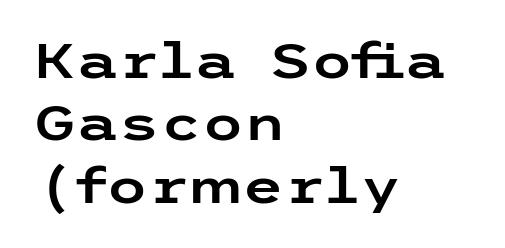
The image shows 48 px wide sans-serif type, upright; set left-aligned, normal line spacing (1.3x), normal letter spacing, not underlined; low stroke contrast and a medium x-height.
